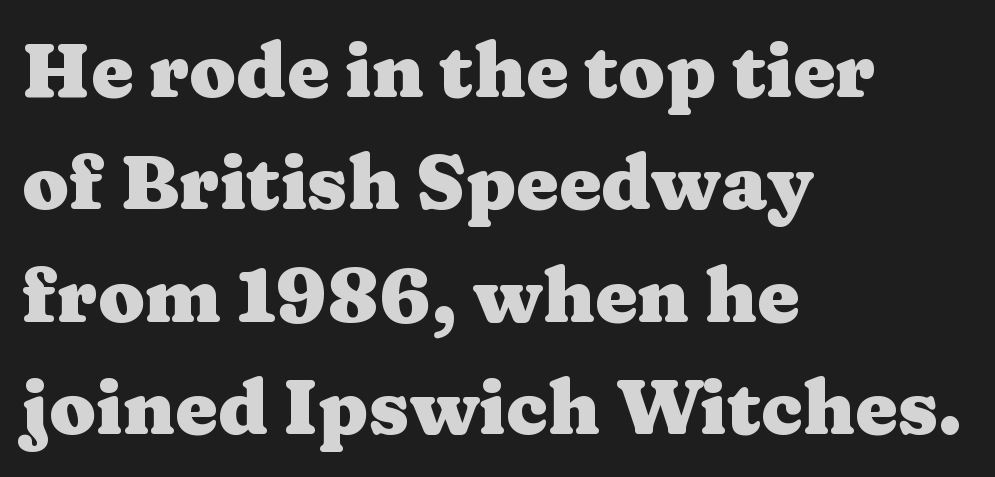
Q: Is the text bold? A: Yes.
Q: Is the text italic (slanted)? A: No, it is upright.
Q: Is the typeface a serif or a sans-serif typeface? A: Serif.
Q: Is the text underlined? A: No.
Q: How is the paragraph aligned? A: Left-aligned.
Q: Is the spacing between letters normal or unusually wide? A: Normal.
Q: Is the spacing between lines tight, normal or loose? A: Normal.
Q: Width (condensed, normal, or wide)? A: Wide.
Q: Stroke contrast? A: Medium.
Q: x-height? A: Medium.
Q: Monospaced? A: No.
